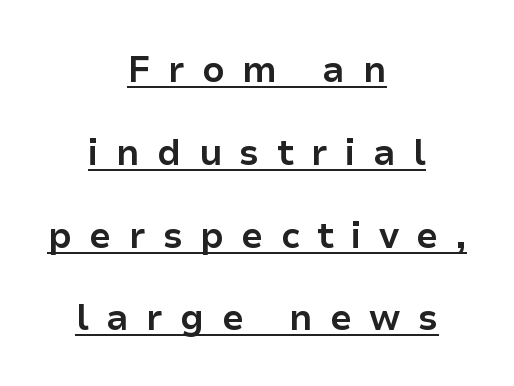
{"serif": "no", "italic": "no", "bold": "yes", "weight": "bold", "width": "normal", "stroke_contrast": "low", "x_height": "medium", "monospaced": "no", "underline": "yes", "align": "center", "line_spacing": "loose", "line_spacing_ratio": 2.3, "letter_spacing": "wide", "letter_spacing_em": 0.48, "glyph_px": 36}
